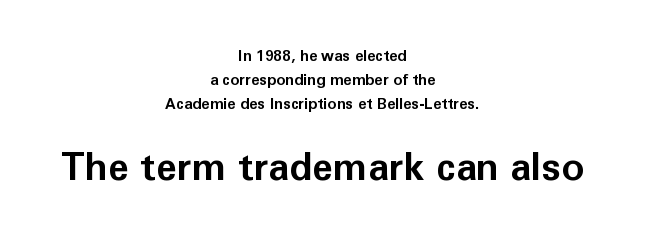
{"serif": "no", "italic": "no", "bold": "yes", "weight": "bold", "width": "normal", "stroke_contrast": "low", "x_height": "medium", "monospaced": "no", "underline": "no", "align": "center", "line_spacing": "normal", "line_spacing_ratio": 1.59, "letter_spacing": "normal", "letter_spacing_em": 0.0, "larger_block": "second", "size_ratio": 2.53, "glyph_px": 38}
